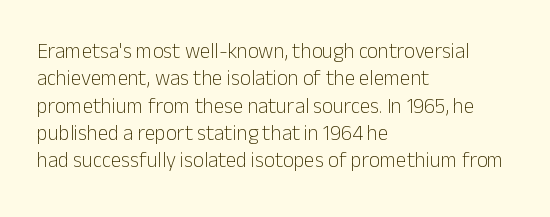
{"italic": "no", "bold": "no", "underline": "no", "align": "left", "line_spacing": "normal", "line_spacing_ratio": 1.3, "letter_spacing": "normal", "letter_spacing_em": 0.0, "glyph_px": 21}
